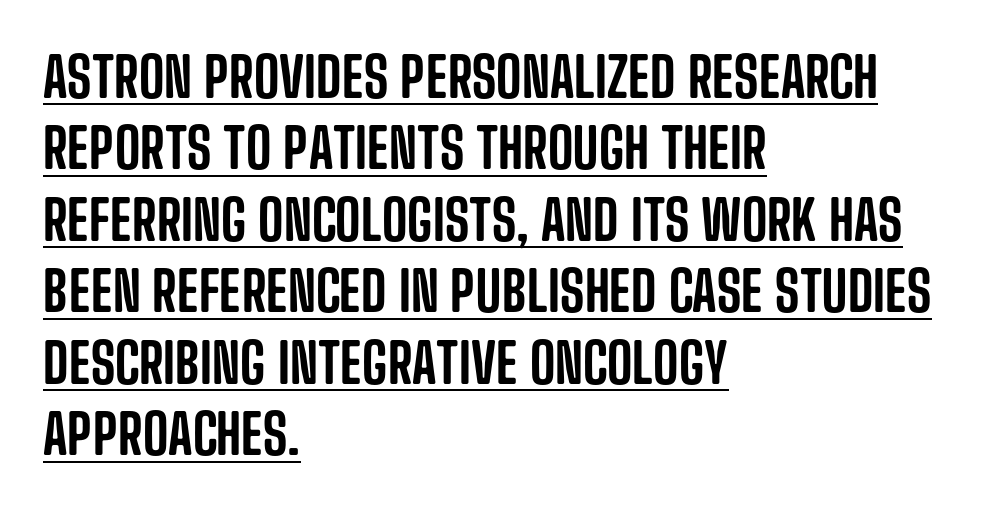
{"serif": "no", "italic": "no", "width": "condensed", "stroke_contrast": "low", "x_height": "large", "monospaced": "no", "underline": "yes", "align": "left", "line_spacing": "normal", "line_spacing_ratio": 1.3, "letter_spacing": "normal", "letter_spacing_em": 0.0, "glyph_px": 55}
